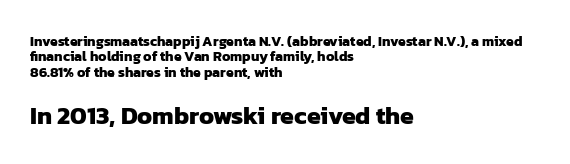
The image shows 25 px bold type; set left-aligned, tight line spacing (1.09x), normal letter spacing, not underlined; the second (bottom) block is 1.79x larger.
